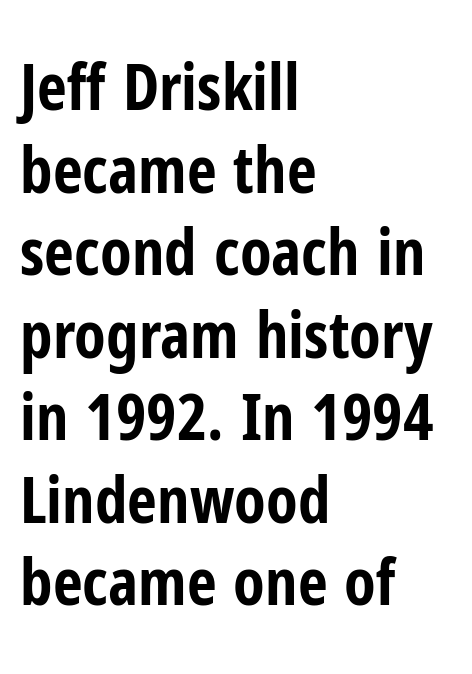
Q: Is the text bold? A: Yes.
Q: Is the text italic (slanted)? A: No, it is upright.
Q: Is the typeface a serif or a sans-serif typeface? A: Sans-serif.
Q: Is the text underlined? A: No.
Q: How is the paragraph aligned? A: Left-aligned.
Q: Is the spacing between letters normal or unusually wide? A: Normal.
Q: Is the spacing between lines tight, normal or loose? A: Normal.
Q: Width (condensed, normal, or wide)? A: Condensed.
Q: Stroke contrast? A: Low.
Q: x-height? A: Medium.
Q: Monospaced? A: No.
